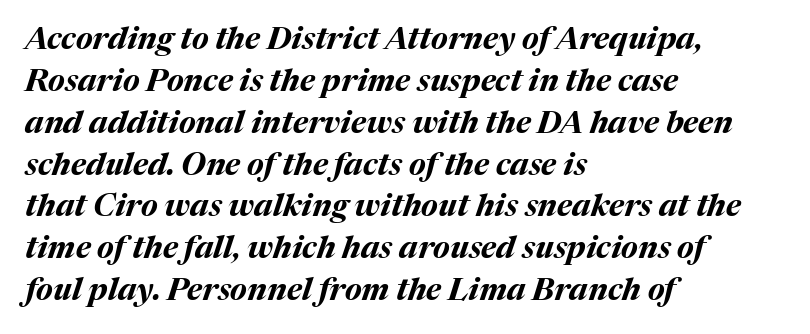
The strokes are fattened all the way to bold. No word sits above an underline. Compared with typical body copy, the letter spacing here is the same. Leading matches the norm, producing a regular column.
